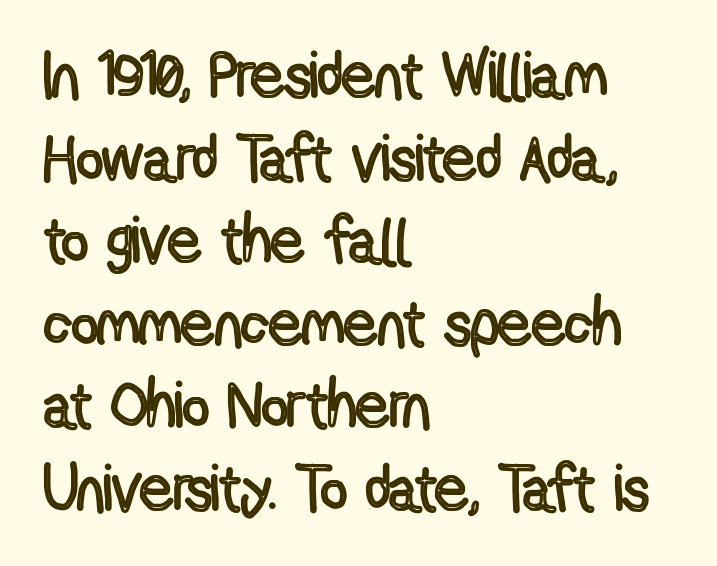
The image shows 65 px condensed type, upright; set left-aligned, normal line spacing (1.27x), normal letter spacing, not underlined; a medium x-height.
